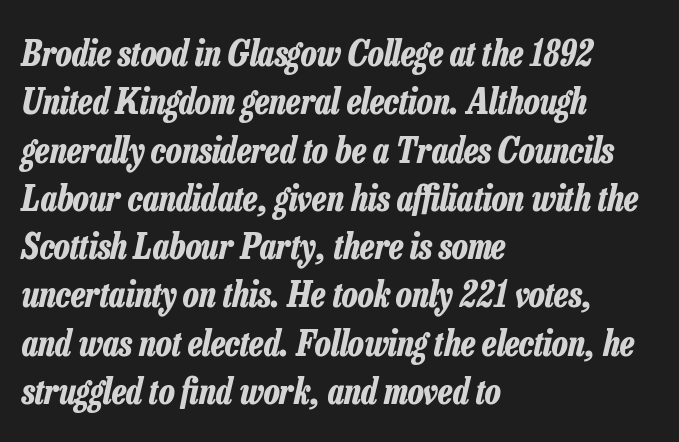
The image shows 35 px bold, condensed type, italic (leaning right); set left-aligned, normal line spacing (1.38x), normal letter spacing, not underlined; low stroke contrast and a medium x-height.
